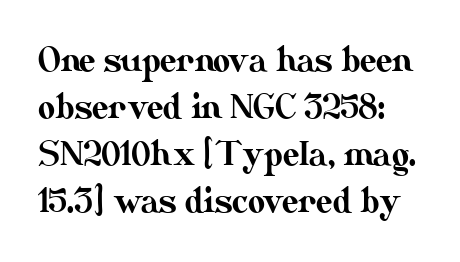
Do the letters lean? They stand straight. The leading is moderate, giving the passage an even texture. Here the glyphs are tracked normally, forming tight word shapes. Each letter keeps its own natural width here, so spacing adapts to shape. The area under the type is left untouched.
